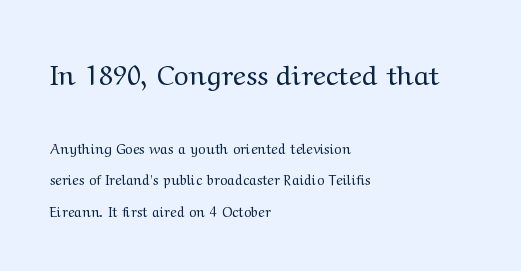
Q: Is the text bold? A: No.
Q: Is the text italic (slanted)? A: No, it is upright.
Q: Is the typeface a serif or a sans-serif typeface? A: Serif.
Q: Is the text underlined? A: No.
Q: How is the paragraph aligned? A: Left-aligned.
Q: Is the spacing between letters normal or unusually wide? A: Normal.
Q: Is the spacing between lines tight, normal or loose? A: Loose.
Q: Which block of text is set in a larger size, the first (top) or the second (bottom)? A: The first (top) one.
Q: Width (condensed, normal, or wide)? A: Wide.
Q: Stroke contrast? A: Medium.
Q: x-height? A: Medium.
Q: Monospaced? A: No.
